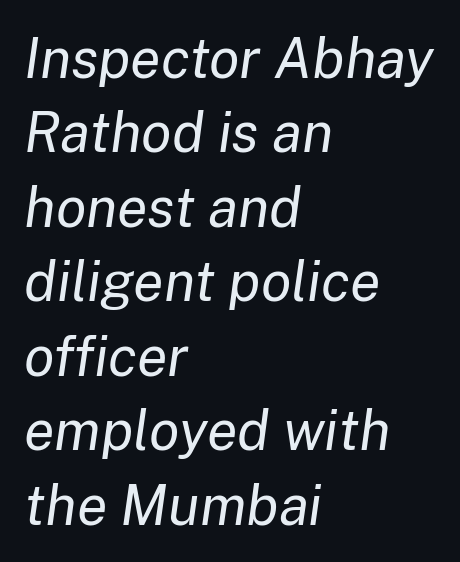
{"italic": "yes", "lean": "right", "slant_degrees": 8, "bold": "no", "weight": "regular", "width": "normal", "stroke_contrast": "low", "x_height": "medium", "monospaced": "no", "underline": "no", "align": "left", "line_spacing": "normal", "line_spacing_ratio": 1.33, "letter_spacing": "normal", "letter_spacing_em": 0.0, "glyph_px": 56}
